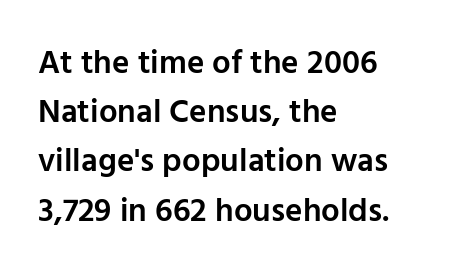
Anything drawn beneath the words? Only blank space. A typesetter would call this proportional, since set widths differ per character. If you measured baseline to baseline, you'd find a middling distance. The font family rendered here belongs to the sans-serif group.
